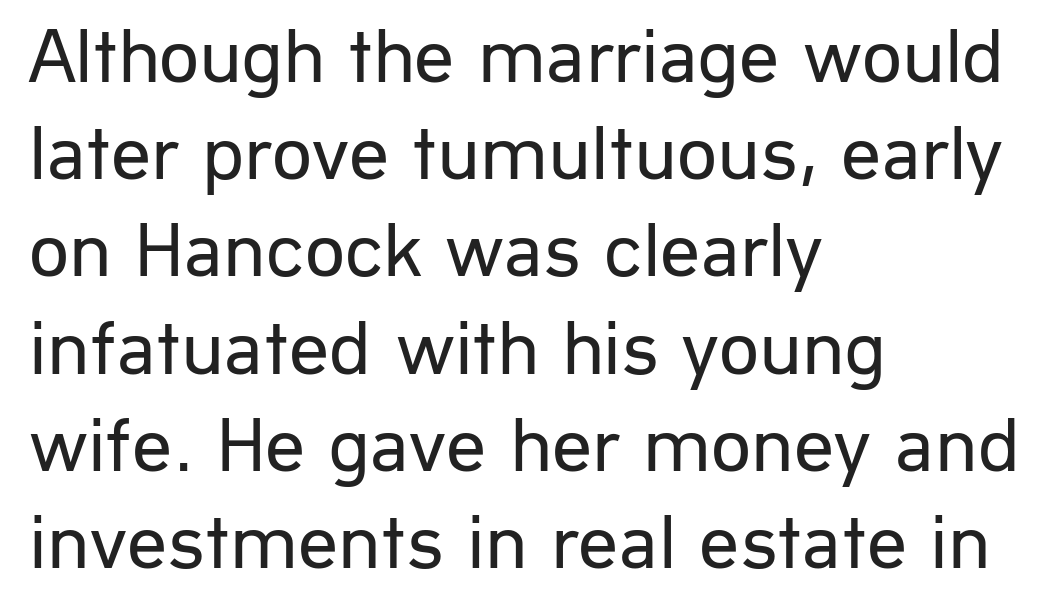
{"serif": "no", "italic": "no", "bold": "no", "weight": "regular", "width": "normal", "stroke_contrast": "low", "x_height": "medium", "monospaced": "no", "underline": "no", "align": "left", "line_spacing_ratio": 1.23, "letter_spacing": "normal", "letter_spacing_em": 0.0, "glyph_px": 79}
